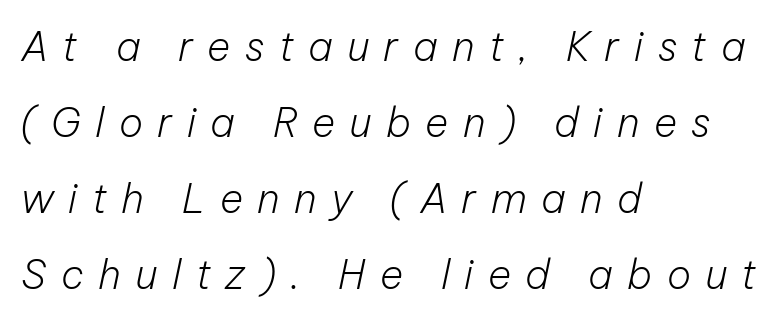
Q: Is the text bold? A: No.
Q: Is the text italic (slanted)? A: Yes, it leans right by about 12 degrees.
Q: Is the text underlined? A: No.
Q: How is the paragraph aligned? A: Left-aligned.
Q: Is the spacing between letters normal or unusually wide? A: Unusually wide.
Q: Is the spacing between lines tight, normal or loose? A: Loose.
Q: Width (condensed, normal, or wide)? A: Normal.
Q: Stroke contrast? A: Low.
Q: x-height? A: Medium.
Q: Monospaced? A: No.
